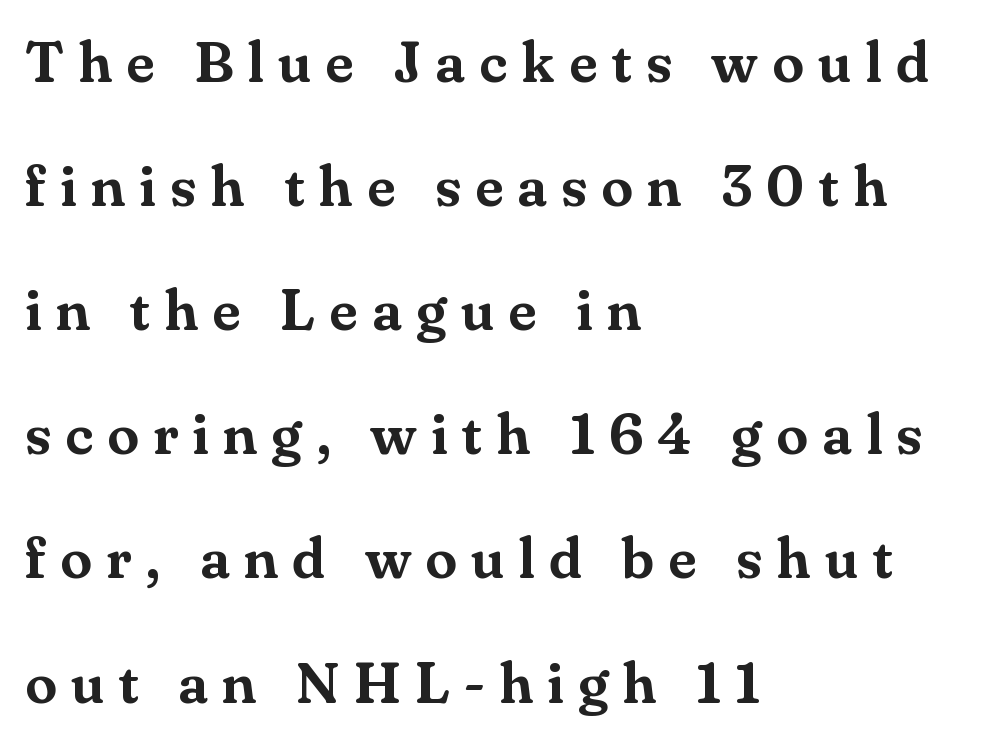
Q: Is the text italic (slanted)? A: No, it is upright.
Q: Is the typeface a serif or a sans-serif typeface? A: Serif.
Q: Is the text underlined? A: No.
Q: How is the paragraph aligned? A: Left-aligned.
Q: Is the spacing between letters normal or unusually wide? A: Unusually wide.
Q: Is the spacing between lines tight, normal or loose? A: Loose.
Q: Width (condensed, normal, or wide)? A: Normal.
Q: Stroke contrast? A: Medium.
Q: x-height? A: Small.
Q: Monospaced? A: No.
